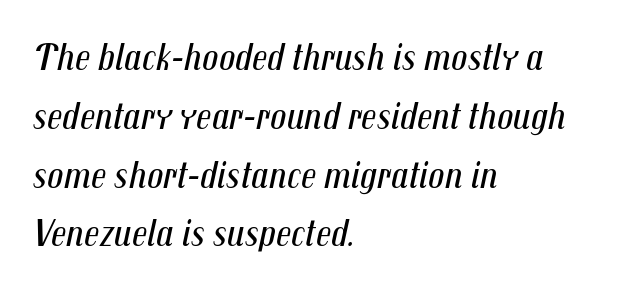
The image shows 40 px regular-weight, condensed type, italic (leaning right); set left-aligned, normal line spacing (1.47x), normal letter spacing, not underlined; medium stroke contrast and a medium x-height.
